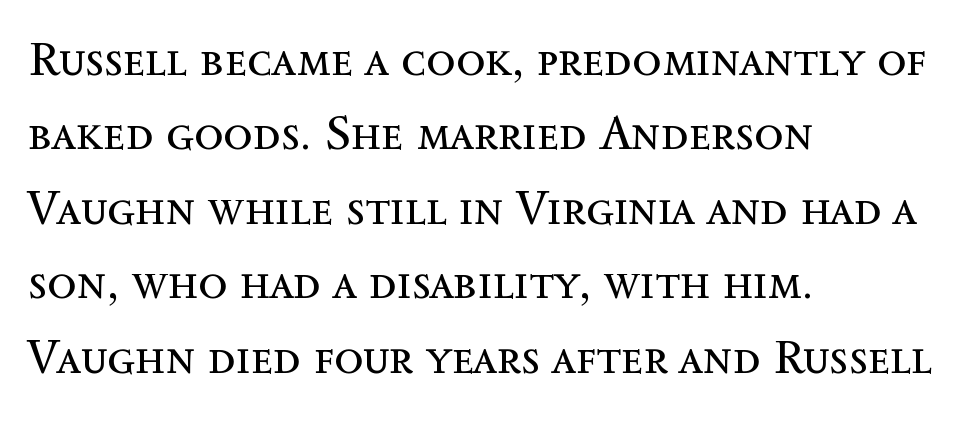
{"italic": "no", "bold": "no", "weight": "regular", "width": "normal", "x_height": "medium", "monospaced": "no", "underline": "no", "align": "left", "line_spacing": "normal", "line_spacing_ratio": 1.55, "letter_spacing": "normal", "letter_spacing_em": 0.0, "glyph_px": 48}
